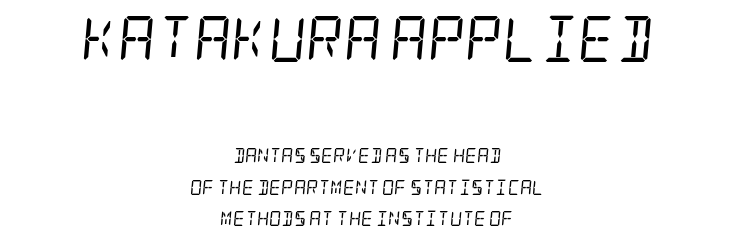
Type style note: has serifs. Notice how the passage keeps no hard edge, just a central spine. If you drew a line through each stem, it would be angled. Notice the wide empty band between every row — that's loose leading. The font is comparable to plain body text, perhaps lighter. Scale decreases going downward across the two blocks.
